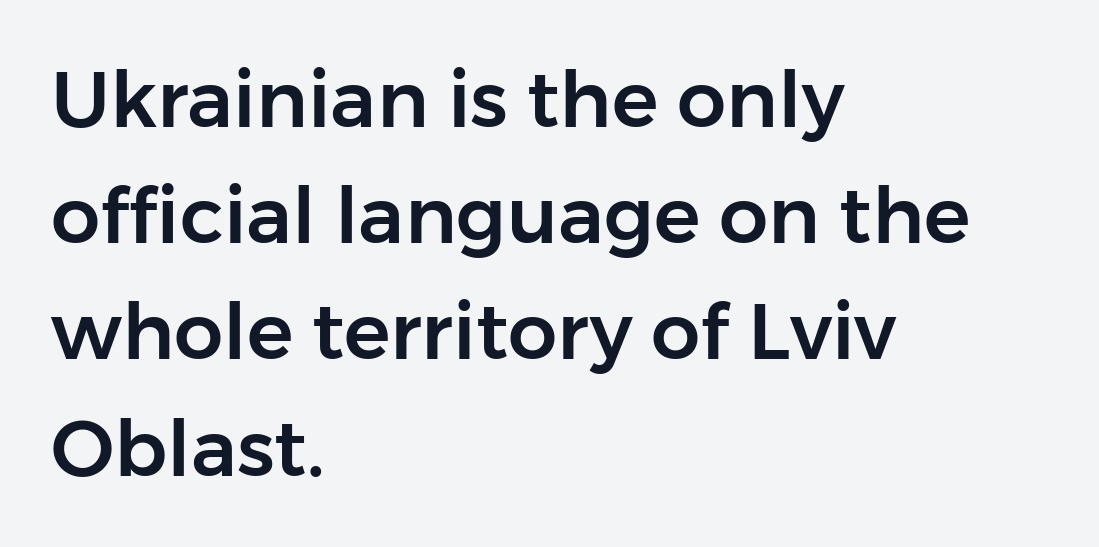
Each letter keeps its own natural width here, so spacing adapts to shape. It's the straight-up-and-down kind of type. No extra tracking has been applied to these lines. Visually the block forms a straight wall on the left and a jagged coastline on the right.
